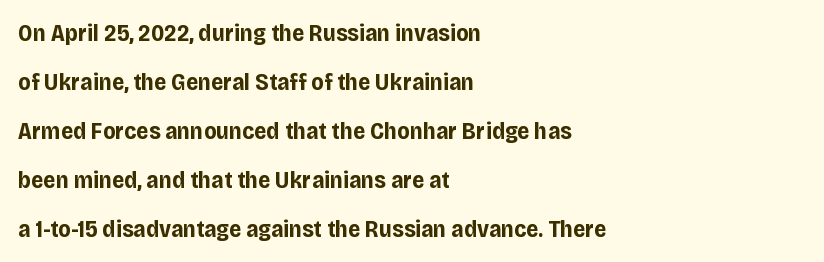
{"italic": "no", "bold": "yes", "underline": "no", "align": "left", "line_spacing": "loose", "line_spacing_ratio": 2.04, "letter_spacing": "normal", "letter_spacing_em": 0.0, "glyph_px": 24}
